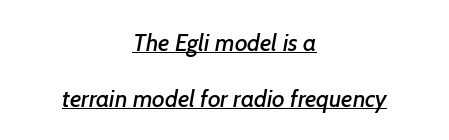
{"underline": "yes", "align": "center", "line_spacing": "loose", "line_spacing_ratio": 2.33, "letter_spacing": "normal", "letter_spacing_em": 0.0, "glyph_px": 24}
